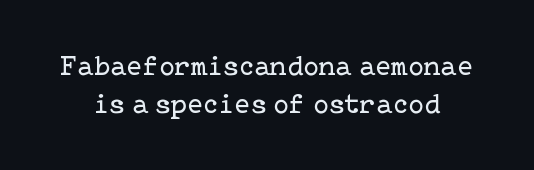
{"serif": "yes", "italic": "no", "bold": "no", "weight": "regular", "width": "normal", "stroke_contrast": "low", "x_height": "medium", "underline": "no", "line_spacing": "normal", "line_spacing_ratio": 1.31, "letter_spacing": "normal", "letter_spacing_em": 0.0, "glyph_px": 29}
